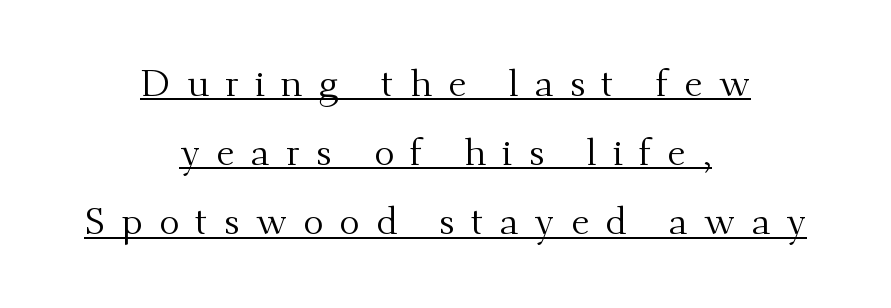
Q: Is the text bold? A: No.
Q: Is the text italic (slanted)? A: No, it is upright.
Q: Is the typeface a serif or a sans-serif typeface? A: Serif.
Q: Is the text underlined? A: Yes.
Q: How is the paragraph aligned? A: Centered.
Q: Is the spacing between letters normal or unusually wide? A: Unusually wide.
Q: Width (condensed, normal, or wide)? A: Normal.
Q: Stroke contrast? A: Medium.
Q: x-height? A: Small.
Q: Monospaced? A: No.
